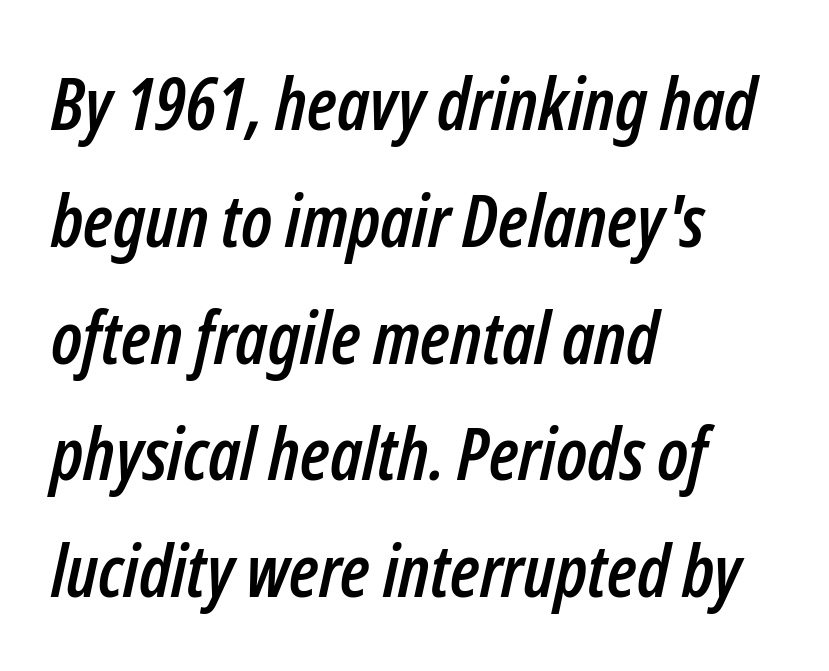
The image shows 73 px condensed type, italic (leaning right); set left-aligned, normal line spacing (1.6x), normal letter spacing, not underlined; low stroke contrast and a medium x-height.
